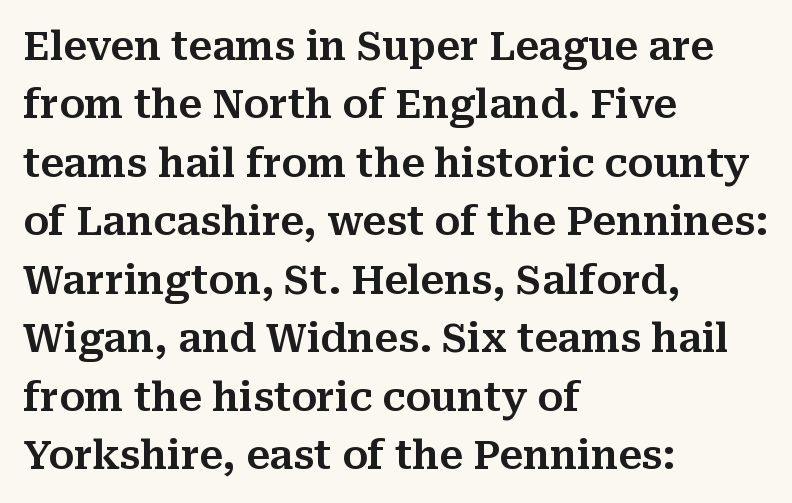
Varying glyph widths throughout — classic text-font behaviour. Decoration check: the copy has no underline. The face used here is rendered with its standard letterfit. The setting favours the left margin, as ordinary paragraphs usually do. I'd call this a serif setting — the letters wear small feet.
